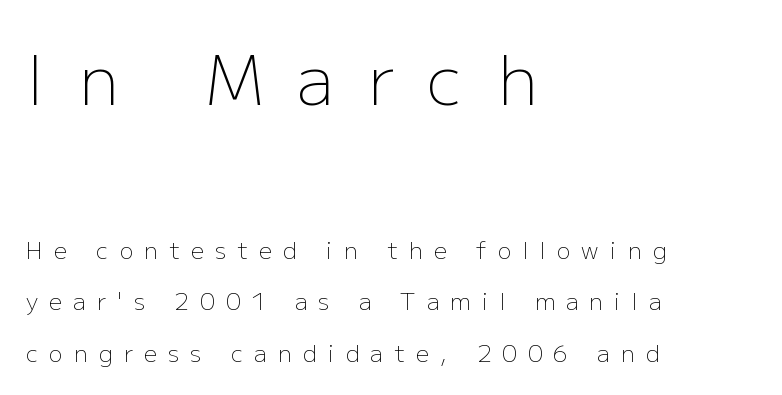
{"serif": "no", "italic": "no", "bold": "no", "weight": "light", "width": "normal", "stroke_contrast": "low", "x_height": "medium", "monospaced": "no", "underline": "no", "align": "left", "line_spacing": "loose", "line_spacing_ratio": 2.23, "letter_spacing": "wide", "letter_spacing_em": 0.49, "larger_block": "first", "size_ratio": 2.96, "glyph_px": 68}
